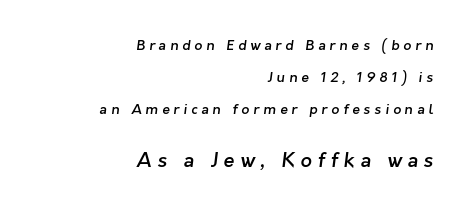
{"bold": "semi", "underline": "no", "align": "right", "line_spacing": "loose", "line_spacing_ratio": 2.29, "letter_spacing": "wide", "letter_spacing_em": 0.28, "larger_block": "second", "size_ratio": 1.43, "glyph_px": 20}
